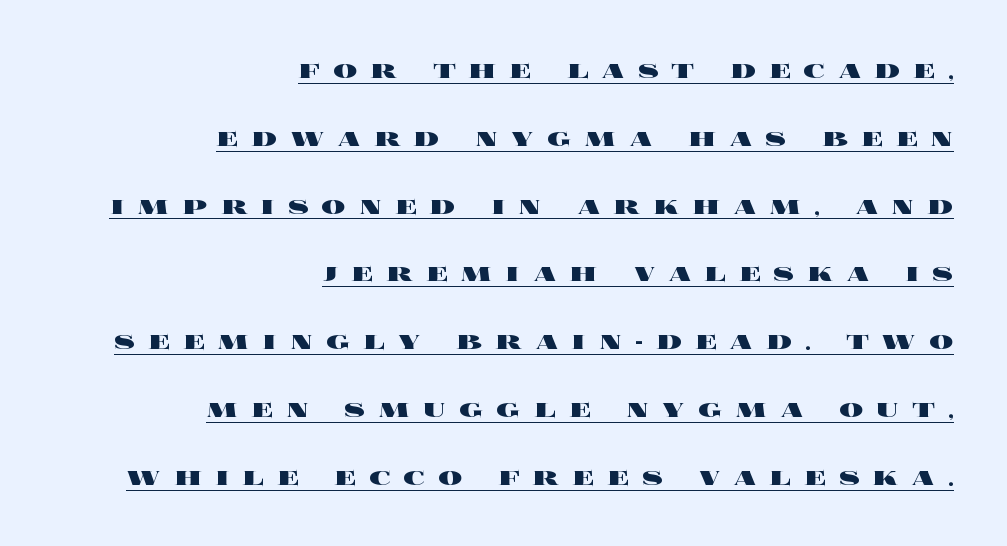
Q: Is the text bold? A: Yes.
Q: Is the text italic (slanted)? A: No, it is upright.
Q: Is the text underlined? A: Yes.
Q: How is the paragraph aligned? A: Right-aligned.
Q: Is the spacing between letters normal or unusually wide? A: Unusually wide.
Q: Is the spacing between lines tight, normal or loose? A: Loose.
Q: Width (condensed, normal, or wide)? A: Wide.
Q: x-height? A: Large.
Q: Monospaced? A: No.
